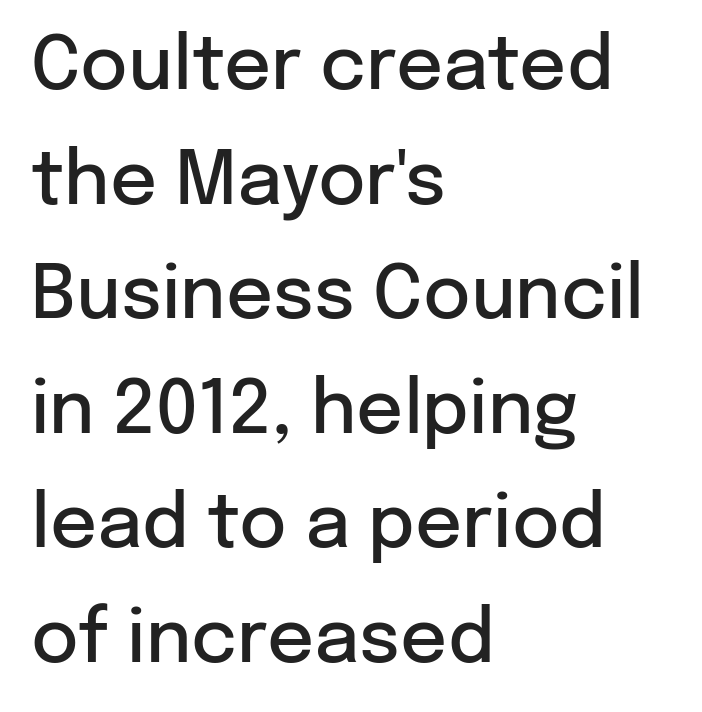
{"serif": "no", "italic": "no", "bold": "semi", "weight": "semibold", "width": "normal", "stroke_contrast": "low", "x_height": "medium", "monospaced": "no", "underline": "no", "align": "left", "line_spacing": "normal", "line_spacing_ratio": 1.57, "letter_spacing": "normal", "letter_spacing_em": 0.0, "glyph_px": 73}
